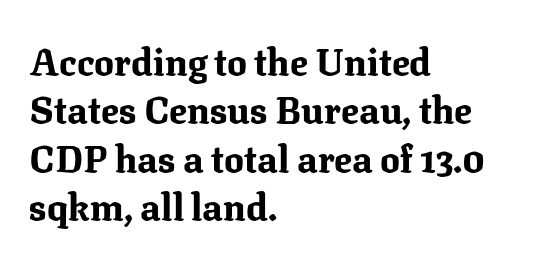
{"serif": "yes", "italic": "no", "bold": "yes", "weight": "bold", "width": "normal", "stroke_contrast": "medium", "x_height": "medium", "monospaced": "no", "underline": "no", "align": "left", "line_spacing": "normal", "line_spacing_ratio": 1.31, "letter_spacing": "normal", "letter_spacing_em": 0.0, "glyph_px": 37}
